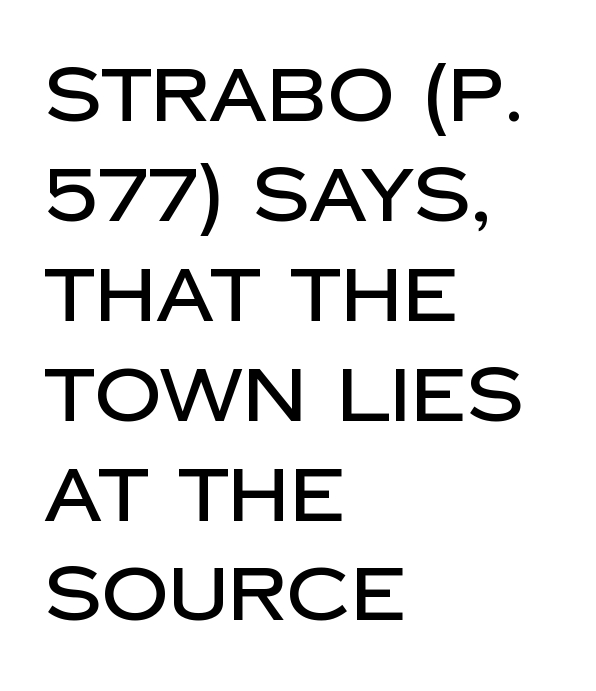
Ordinary non-slanted type is in use. Proportional: the letters do not fall into vertical columns. Just letters on the line, the space beneath them empty. Regular leading. Words appear dense and cohesive because spacing is normal.
